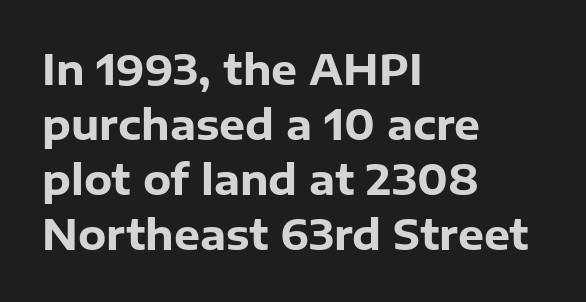
{"serif": "no", "italic": "no", "bold": "yes", "weight": "heavy", "width": "normal", "stroke_contrast": "low", "x_height": "medium", "monospaced": "no", "underline": "no", "align": "left", "line_spacing": "normal", "line_spacing_ratio": 1.34, "letter_spacing": "normal", "letter_spacing_em": 0.0, "glyph_px": 41}
